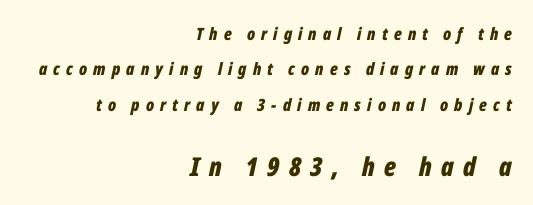
Display-style spreading of the glyphs; the letterfit is very open. You'd pick this weight for a headline — it's a proper bold. The designer gave the closing block more size than the opening block. Lines of text with bare space underneath.
